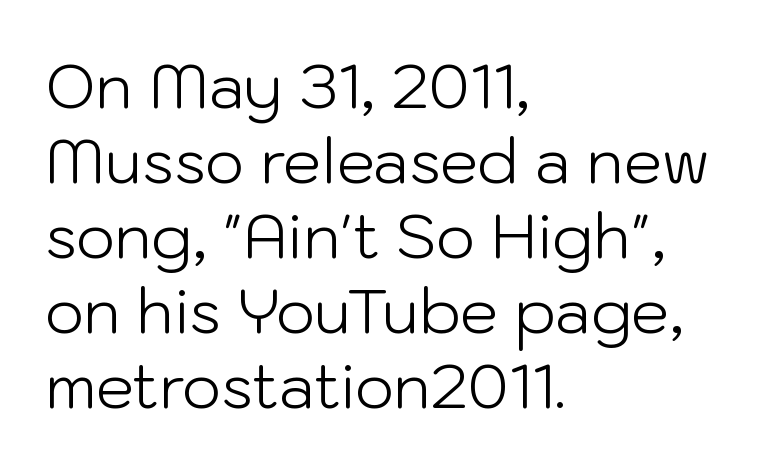
Rule under the text: the space is simply empty. The ragged edge is on the right, which tells us the setting is flush left. What kind of face is this? One without serifs — a sans. Weight: in the light-to-regular range. A typesetter would call this proportional, since set widths differ per character.
